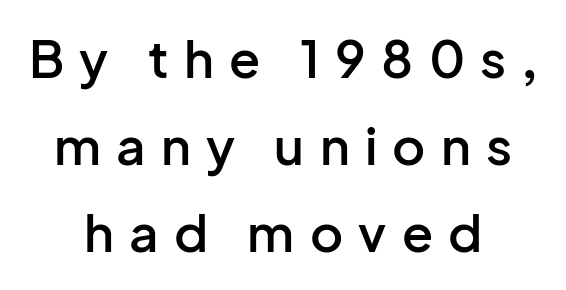
The image shows 51 px semibold sans-serif type, upright; set centered, line spacing 1.71x, unusually wide letter spacing (+0.3 em), not underlined; low stroke contrast and a medium x-height.
